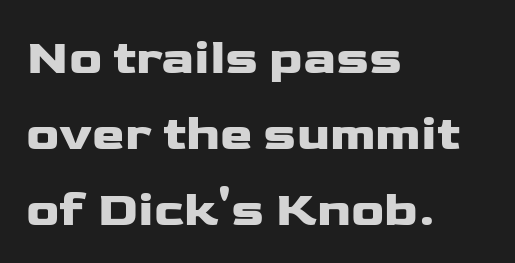
The image shows 49 px wide sans-serif type, upright; set left-aligned, normal line spacing (1.55x), normal letter spacing, not underlined; low stroke contrast and a medium x-height.
